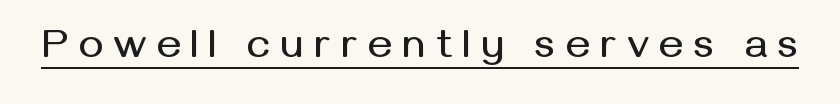
The image shows 41 px sans-serif type, upright; set unusually wide letter spacing (+0.26 em), underlined; medium stroke contrast and a medium x-height.
